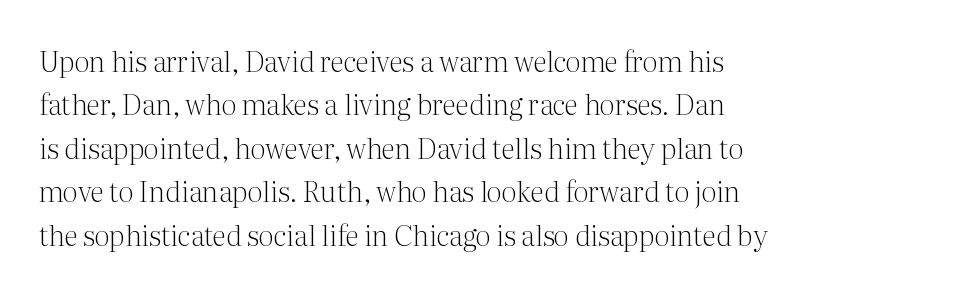
{"serif": "yes", "italic": "no", "bold": "no", "weight": "light", "width": "normal", "stroke_contrast": "medium", "x_height": "medium", "monospaced": "no", "underline": "no", "align": "left", "line_spacing": "normal", "line_spacing_ratio": 1.55, "letter_spacing": "normal", "letter_spacing_em": 0.0, "glyph_px": 28}
